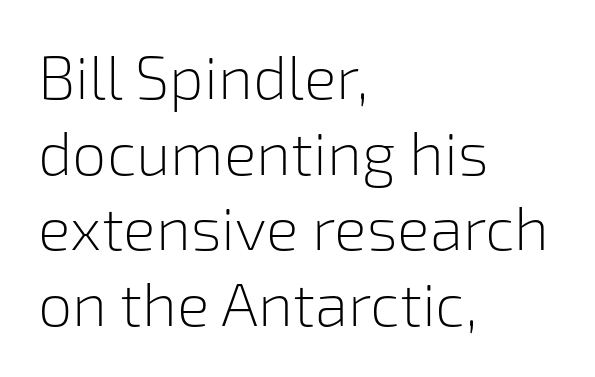
The typeface has the unassuming heft of standard copy or less. This rendering leaves character spacing at its baseline value. These lines stack with their left ends in a neat column. Serifs: no, the terminals of the letterforms are clean. A bare baseline throughout the passage. Is there any slant? The stems are plumb.
